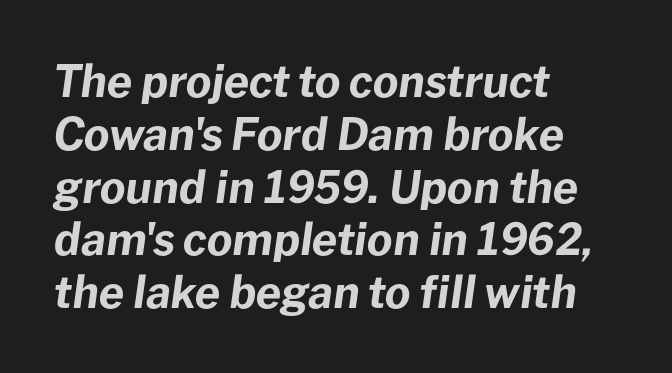
The image shows 44 px bold type, italic (leaning right); set left-aligned, line spacing 1.2x, normal letter spacing, not underlined; low stroke contrast and a medium x-height.
